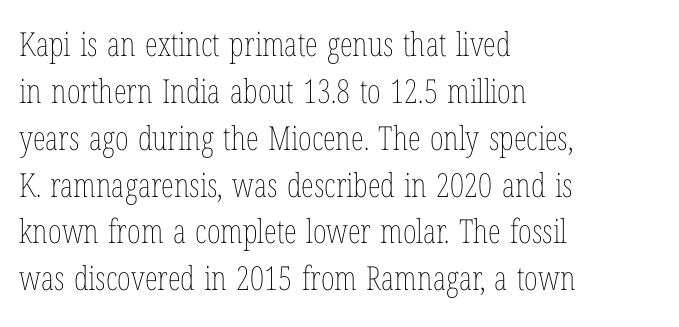
{"italic": "no", "bold": "no", "weight": "thin", "width": "condensed", "stroke_contrast": "low", "x_height": "medium", "monospaced": "no", "underline": "no", "align": "left", "line_spacing": "normal", "line_spacing_ratio": 1.42, "letter_spacing": "normal", "letter_spacing_em": 0.0, "glyph_px": 33}
